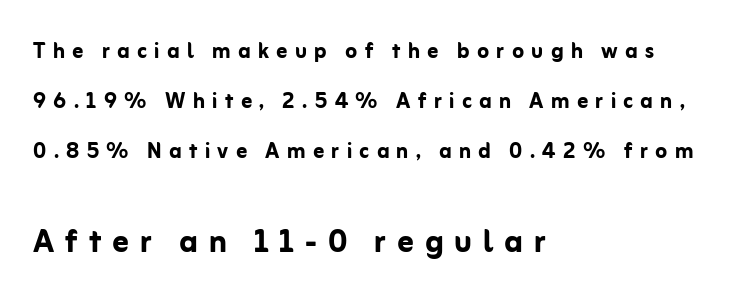
The rendering uses natural spacing where letterforms have individual widths. The glyphs in this specimen are sans serif. Underlining? Definitely not there. The type sits square on the baseline with zero lean. Compare the two chunks: the lower has the greater cap height. The line texture is sparse and dotted thanks to wide tracking.
